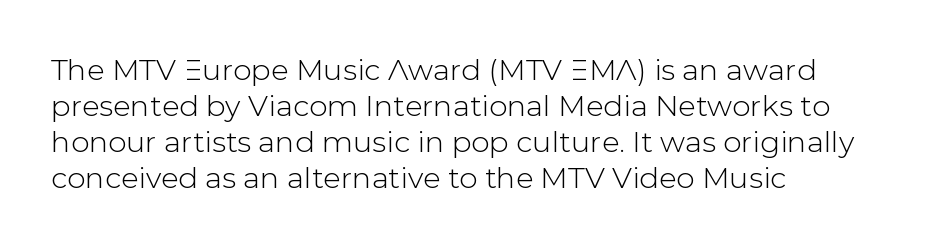
Lines of text with bare space underneath. A typesetter would call this zero additional tracking. Classification — sans serif. Compared with a centered layout, this one pins lines to the left instead. When letters stand straight like this, we call the style roman or upright.
